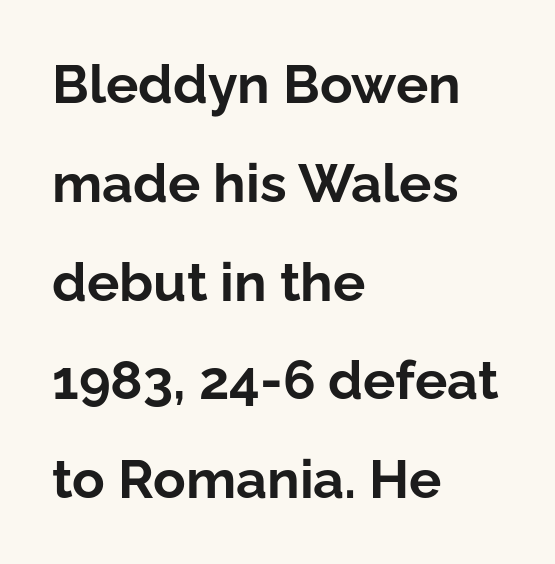
{"serif": "no", "italic": "no", "bold": "yes", "weight": "bold", "width": "normal", "stroke_contrast": "low", "x_height": "medium", "monospaced": "no", "underline": "no", "align": "left", "line_spacing_ratio": 1.83, "letter_spacing": "normal", "letter_spacing_em": 0.0, "glyph_px": 54}
